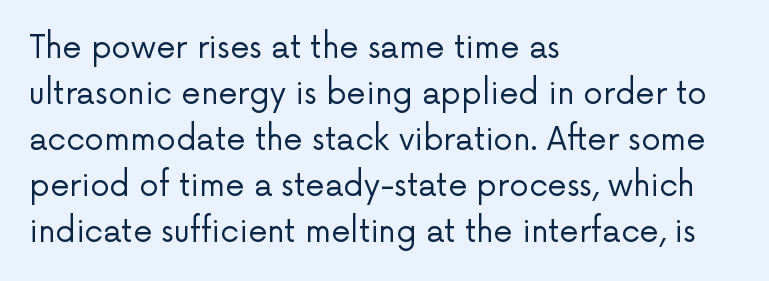
Layout note: lines flush left. The line texture is even and compact thanks to regular tracking. Note: no serifs on the glyphs. A normal amount of white space separates one row of letters from the next. The letters look calm and open, with moderate or lighter stems.
